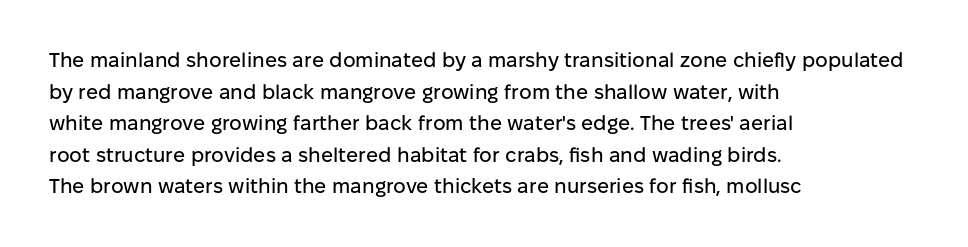
The baseline area is clear. The letterforms sit shoulder to shoulder at normal distance. Each line starts at the same left margin while the right side varies. You can tell it's not italic because the verticals are truly vertical.
